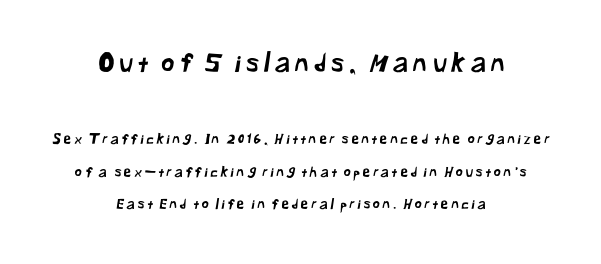
{"underline": "no", "align": "center", "line_spacing": "loose", "line_spacing_ratio": 2.32, "larger_block": "first", "size_ratio": 1.86, "glyph_px": 26}
